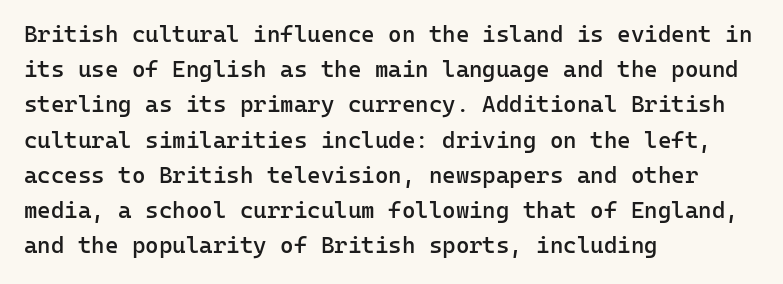
Summary of weight: moderately heavy, a semibold. You could call the tracking neutral — neither tight nor loose. Unmarked baselines from the first word to the last. Quick note: interline space is typical.
